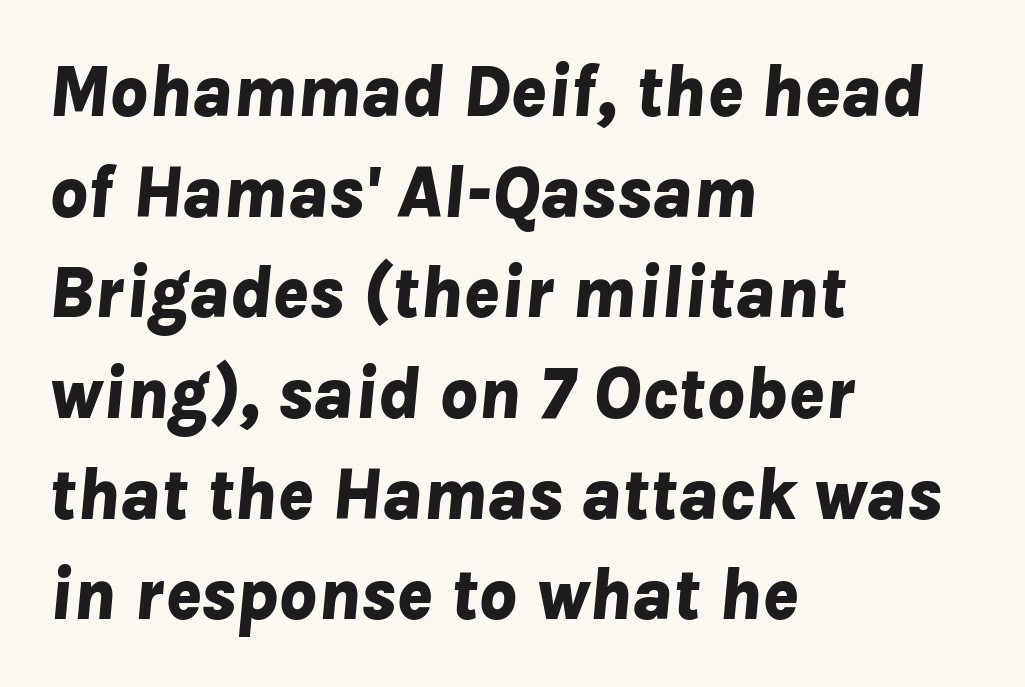
{"italic": "yes", "lean": "right", "slant_degrees": 8, "bold": "yes", "weight": "bold", "width": "normal", "stroke_contrast": "low", "x_height": "medium", "monospaced": "no", "underline": "no", "align": "left", "line_spacing": "normal", "line_spacing_ratio": 1.36, "letter_spacing": "normal", "letter_spacing_em": 0.0, "glyph_px": 74}
